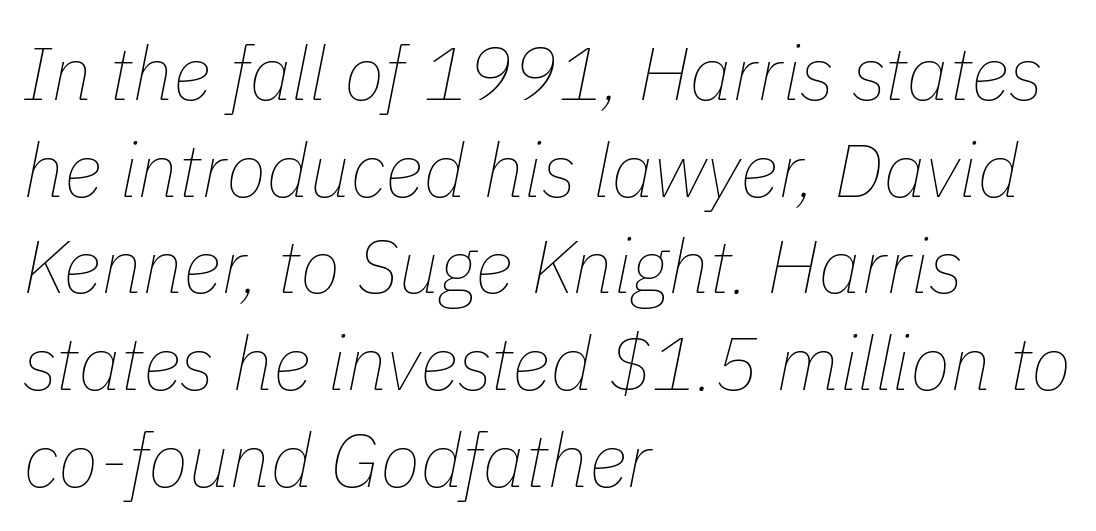
Q: Is the text bold? A: No.
Q: Is the text italic (slanted)? A: Yes, it leans right by about 11 degrees.
Q: Is the text underlined? A: No.
Q: How is the paragraph aligned? A: Left-aligned.
Q: Is the spacing between letters normal or unusually wide? A: Normal.
Q: Is the spacing between lines tight, normal or loose? A: Normal.
Q: Width (condensed, normal, or wide)? A: Normal.
Q: Stroke contrast? A: Low.
Q: x-height? A: Medium.
Q: Monospaced? A: No.
